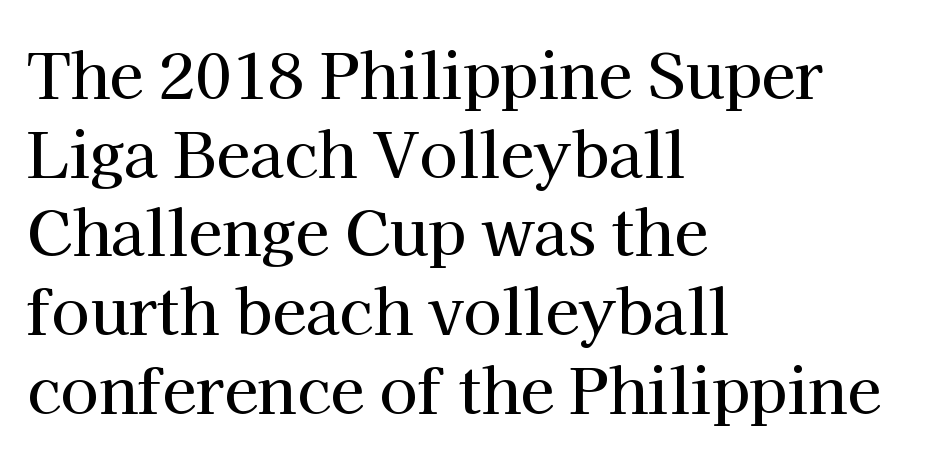
Q: Is the text italic (slanted)? A: No, it is upright.
Q: Is the typeface a serif or a sans-serif typeface? A: Serif.
Q: Is the text underlined? A: No.
Q: How is the paragraph aligned? A: Left-aligned.
Q: Is the spacing between letters normal or unusually wide? A: Normal.
Q: Is the spacing between lines tight, normal or loose? A: Normal.
Q: Width (condensed, normal, or wide)? A: Normal.
Q: Stroke contrast? A: High.
Q: x-height? A: Medium.
Q: Monospaced? A: No.
